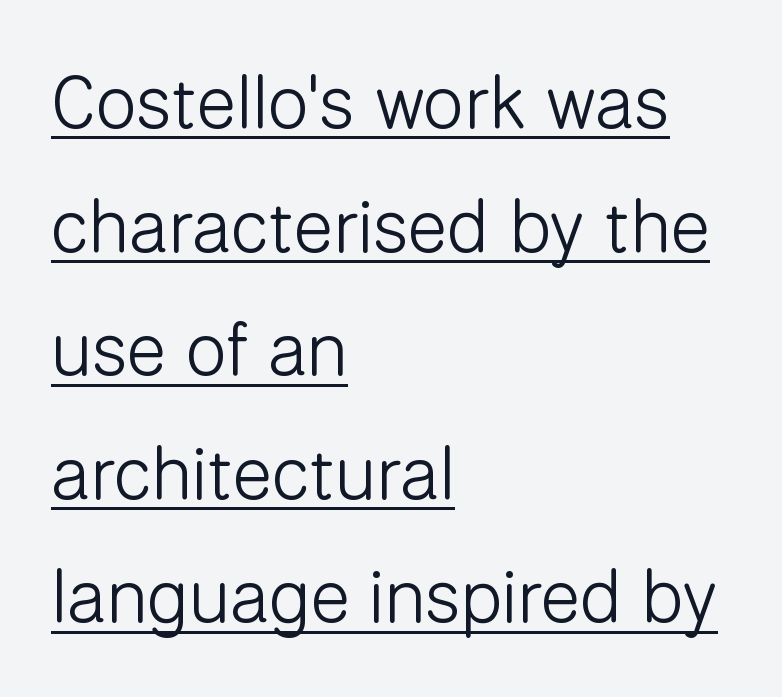
{"serif": "no", "italic": "no", "bold": "no", "weight": "light", "width": "normal", "stroke_contrast": "low", "x_height": "medium", "monospaced": "no", "underline": "yes", "align": "left", "line_spacing": "normal", "line_spacing_ratio": 1.67, "letter_spacing": "normal", "letter_spacing_em": 0.0, "glyph_px": 74}
